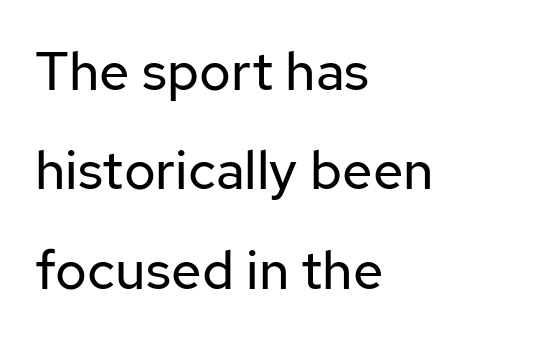
Unlike a traditional serif, this face leaves its strokes unadorned. Is the letter spacing exaggerated? No — it looks like the ordinary default. Visually the block forms a straight wall on the left and a jagged coastline on the right. Every character sits straight up, as roman type does.
